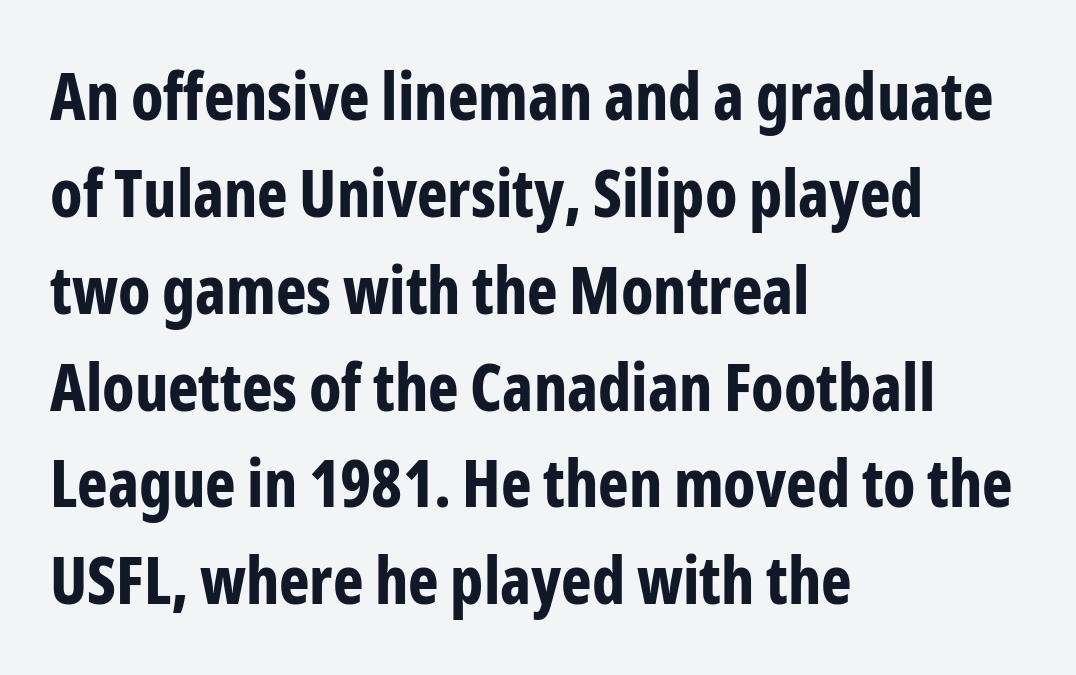
Q: Is the text bold? A: Yes.
Q: Is the text italic (slanted)? A: No, it is upright.
Q: Is the typeface a serif or a sans-serif typeface? A: Sans-serif.
Q: Is the text underlined? A: No.
Q: How is the paragraph aligned? A: Left-aligned.
Q: Is the spacing between letters normal or unusually wide? A: Normal.
Q: Is the spacing between lines tight, normal or loose? A: Normal.
Q: Width (condensed, normal, or wide)? A: Condensed.
Q: Stroke contrast? A: Low.
Q: x-height? A: Medium.
Q: Monospaced? A: No.
